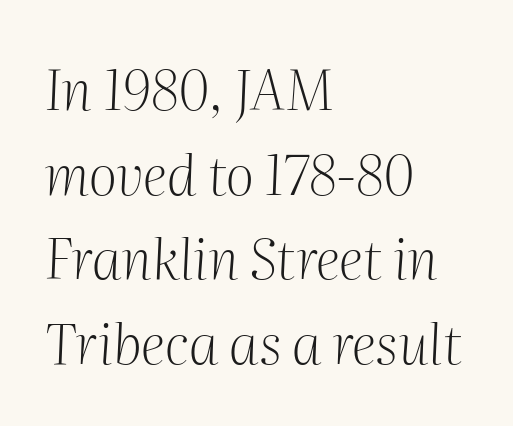
Q: Is the text bold? A: No.
Q: Is the text italic (slanted)? A: Yes, it leans right by about 2 degrees.
Q: Is the typeface a serif or a sans-serif typeface? A: Serif.
Q: Is the text underlined? A: No.
Q: How is the paragraph aligned? A: Left-aligned.
Q: Is the spacing between letters normal or unusually wide? A: Normal.
Q: Is the spacing between lines tight, normal or loose? A: Normal.
Q: Width (condensed, normal, or wide)? A: Normal.
Q: Stroke contrast? A: Medium.
Q: x-height? A: Medium.
Q: Monospaced? A: No.
